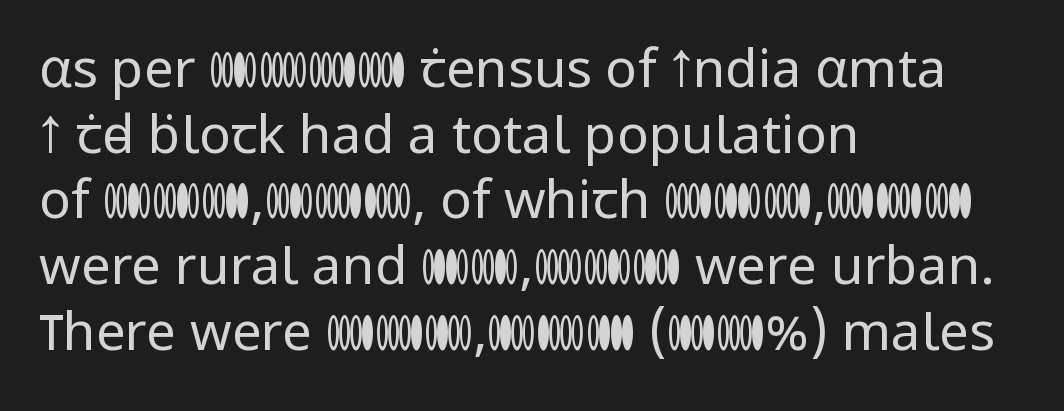
This sample uses a sans-serif face. Summary of weight: not heavy and not bold. The lines in this sample share a left origin and differ only in where they stop. Compared with typical body copy, the letter spacing here is the same. You can tell it's not italic because the verticals are truly vertical. Here the designer chose a conventional face with non-uniform glyph widths.
